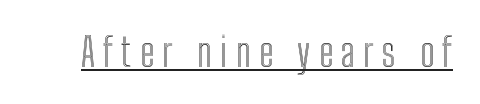
Unlike italic type, these characters show no tilt at all. Each line of the rendering has a horizontal stroke beneath the glyphs. Each letter keeps its own natural width here, so spacing adapts to shape. The tracking reads as deliberately expanded to a designer's eye.
